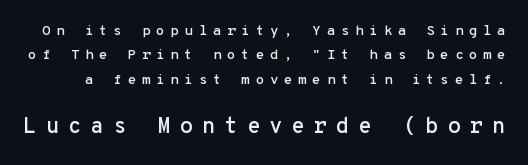
Q: Is the text italic (slanted)? A: No, it is upright.
Q: Is the text underlined? A: No.
Q: Is the spacing between letters normal or unusually wide? A: Unusually wide.
Q: Which block of text is set in a larger size, the first (top) or the second (bottom)? A: The second (bottom) one.
